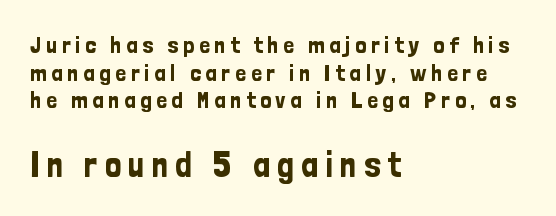
The glyphs are unaccompanied by any horizontal stroke below them. This rendering uses left alignment, leaving the right contour irregular. Posture: upright roman. Students, note that the glyphs here are deliberately spaced far apart. A typesetter would call this proportional, since set widths differ per character. No feet cap the strokes, marking this as sans-serif type.
